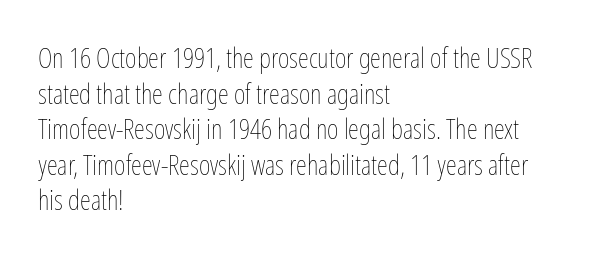
One glance says typical: line gaps are just what's usual. The lines are quadded left. The passage shown is not underscored anywhere. Spacing between characters is what you'd get straight out of the box. These lines are rendered in a variable-pitch font. The font sits on the lighter half of the weight spectrum, regular included.
